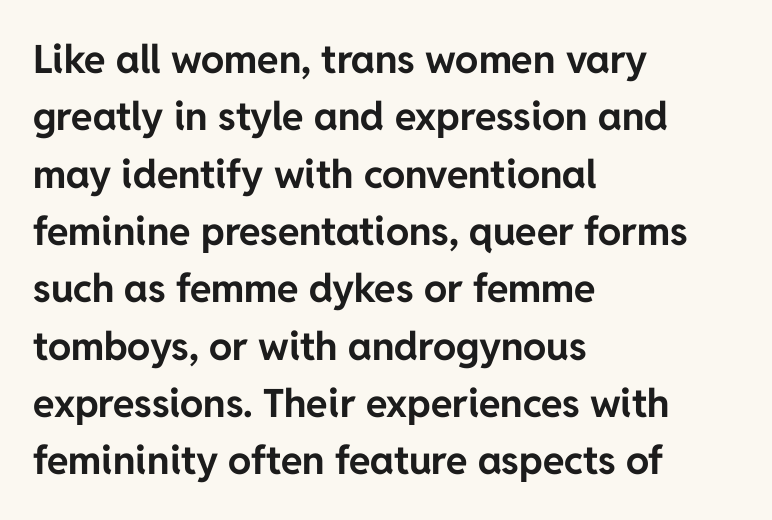
{"serif": "no", "italic": "no", "bold": "yes", "weight": "bold", "width": "normal", "stroke_contrast": "low", "x_height": "medium", "monospaced": "no", "underline": "no", "align": "left", "line_spacing": "normal", "line_spacing_ratio": 1.47, "letter_spacing": "normal", "letter_spacing_em": 0.0, "glyph_px": 39}
